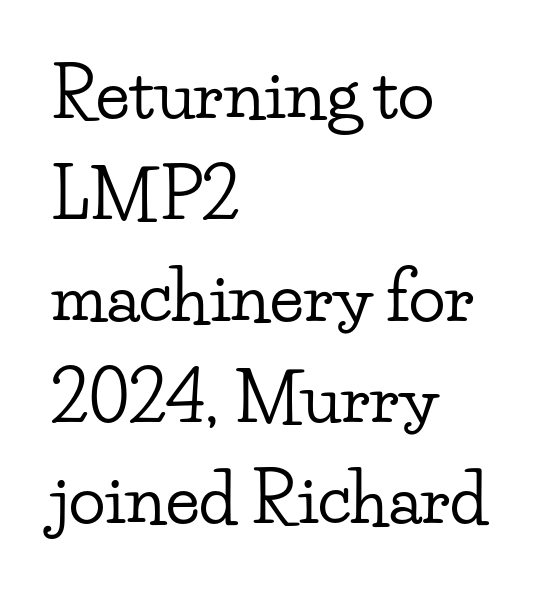
The image shows 68 px wide serif type, upright; set left-aligned, normal line spacing (1.49x), normal letter spacing, not underlined; low stroke contrast and a small x-height.
